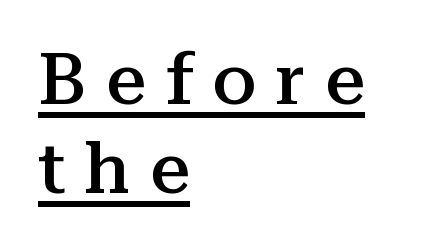
{"serif": "yes", "italic": "no", "bold": "semi", "weight": "semibold", "width": "normal", "stroke_contrast": "medium", "x_height": "medium", "monospaced": "no", "underline": "yes", "align": "left", "line_spacing": "normal", "line_spacing_ratio": 1.25, "letter_spacing": "wide", "letter_spacing_em": 0.27, "glyph_px": 71}
